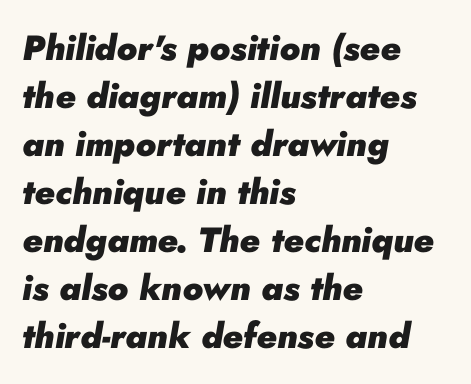
Q: Is the text bold? A: Yes.
Q: Is the text italic (slanted)? A: Yes, it leans right by about 10 degrees.
Q: Is the text underlined? A: No.
Q: How is the paragraph aligned? A: Left-aligned.
Q: Is the spacing between letters normal or unusually wide? A: Normal.
Q: Is the spacing between lines tight, normal or loose? A: Normal.
Q: Width (condensed, normal, or wide)? A: Normal.
Q: Stroke contrast? A: Low.
Q: x-height? A: Small.
Q: Monospaced? A: No.
